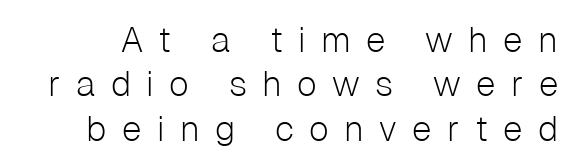
{"serif": "no", "italic": "no", "bold": "no", "weight": "light", "width": "normal", "stroke_contrast": "low", "x_height": "medium", "monospaced": "no", "underline": "no", "line_spacing": "normal", "line_spacing_ratio": 1.27, "letter_spacing": "wide", "letter_spacing_em": 0.44, "glyph_px": 35}
